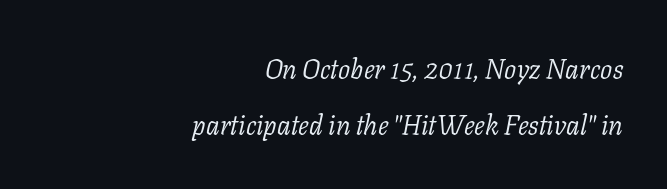
The glyphs are unaccompanied by any horizontal stroke below them. Nobody touched the tracking dial on this one. Baseline-to-baseline distance is far greater than the letter height. Stems and bowls with no extra thickness — not bold. In CSS terms this would be text-align: right.
